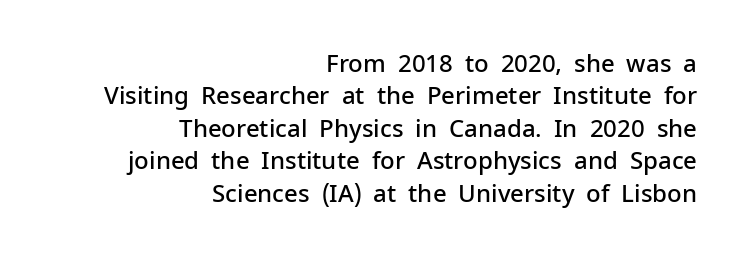
{"italic": "no", "bold": "semi", "underline": "no", "align": "right", "line_spacing": "normal", "line_spacing_ratio": 1.35, "letter_spacing": "normal", "letter_spacing_em": 0.0, "glyph_px": 24}
